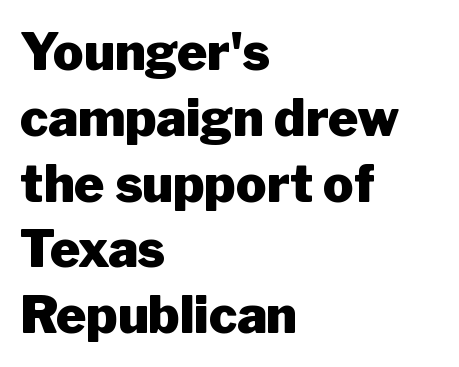
You could not count columns in this text — the font is proportionally spaced. These lines are set flush left with a ragged right edge. Quick note: underline off. Letterform terminals end flat and unadorned throughout the passage. Honestly, the letter spacing is just normal — you wouldn't notice it.
